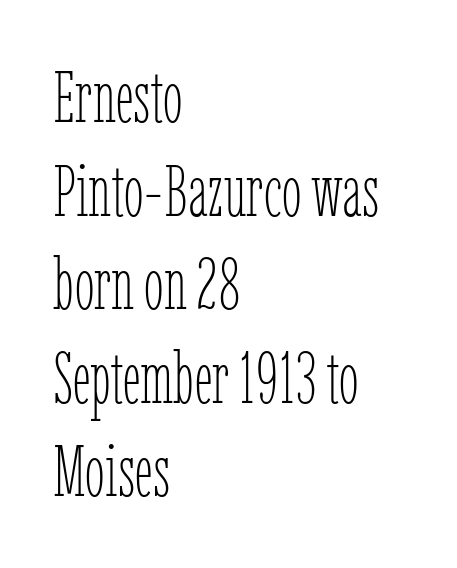
The image shows 72 px thin, condensed type, upright; set left-aligned, normal line spacing (1.3x), normal letter spacing, not underlined; low stroke contrast and a medium x-height.
